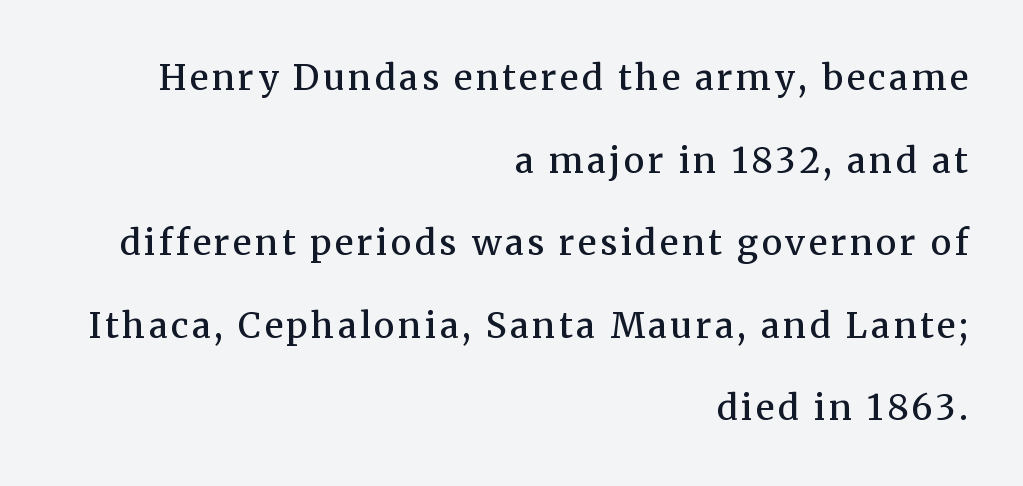
Looks like regular typesetting: each glyph gets only the width it needs. Strokes here are thickened, but only to semibold level. This rendering employs a face with finishing strokes, i.e., a serif. Each row of text sits above clean, open space. Right-aligned paragraph, ragged on the left.
